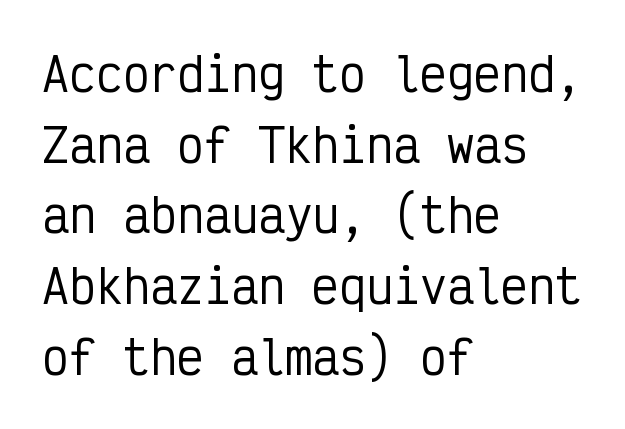
Q: Is the text italic (slanted)? A: No, it is upright.
Q: Is the typeface a serif or a sans-serif typeface? A: Sans-serif.
Q: Is the text underlined? A: No.
Q: How is the paragraph aligned? A: Left-aligned.
Q: Is the spacing between letters normal or unusually wide? A: Normal.
Q: Is the spacing between lines tight, normal or loose? A: Normal.
Q: Width (condensed, normal, or wide)? A: Condensed.
Q: Stroke contrast? A: Low.
Q: x-height? A: Medium.
Q: Monospaced? A: Yes.
